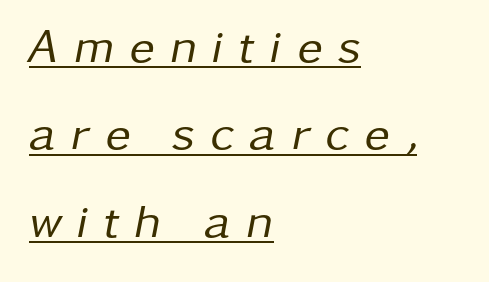
The tracking jumps out immediately: characters are airy and widely separated. All the whitespace from short lines collects on the right. The strokes carry an ordinary text weight at most. A baseline rule has been typeset under these characters. The glyphs look as if they've been sheared to an angle.
